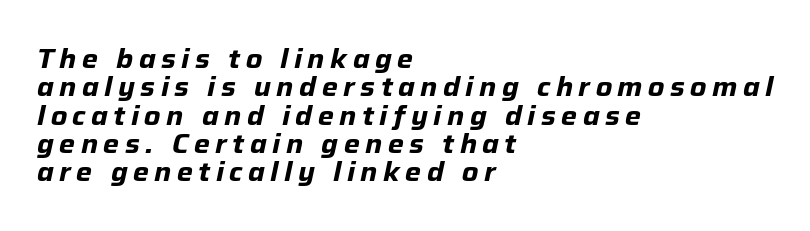
The image shows 27 px bold type, italic (leaning right); set left-aligned, tight line spacing (1.05x), unusually wide letter spacing (+0.2 em), not underlined.
